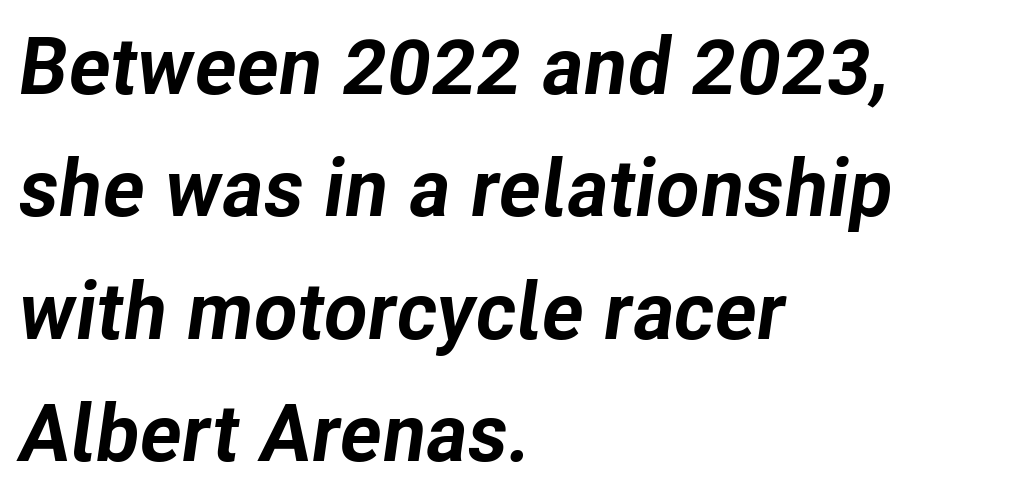
{"italic": "yes", "lean": "right", "slant_degrees": 8, "bold": "yes", "weight": "bold", "width": "normal", "stroke_contrast": "low", "x_height": "medium", "monospaced": "no", "underline": "no", "align": "left", "line_spacing": "normal", "line_spacing_ratio": 1.53, "letter_spacing": "normal", "letter_spacing_em": 0.0, "glyph_px": 80}
